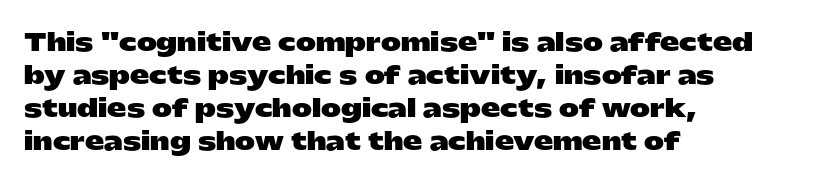
Q: Is the text bold? A: Yes.
Q: Is the text italic (slanted)? A: No, it is upright.
Q: Is the text underlined? A: No.
Q: How is the paragraph aligned? A: Left-aligned.
Q: Is the spacing between letters normal or unusually wide? A: Normal.
Q: Is the spacing between lines tight, normal or loose? A: Normal.
